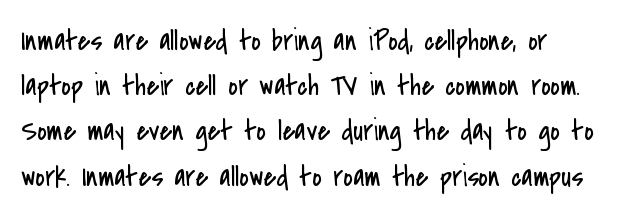
{"serif": "no", "italic": "no", "bold": "no", "weight": "regular", "width": "condensed", "stroke_contrast": "low", "x_height": "small", "monospaced": "no", "underline": "no", "align": "left", "line_spacing": "normal", "line_spacing_ratio": 1.56, "letter_spacing": "normal", "letter_spacing_em": 0.0, "glyph_px": 29}
